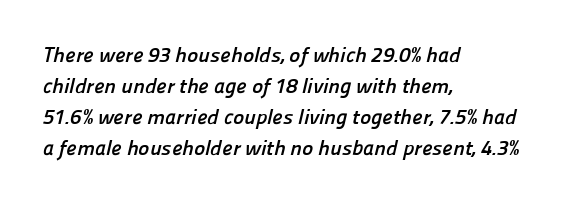
The image shows 21 px bold type; set left-aligned, normal line spacing (1.48x), normal letter spacing, not underlined.
